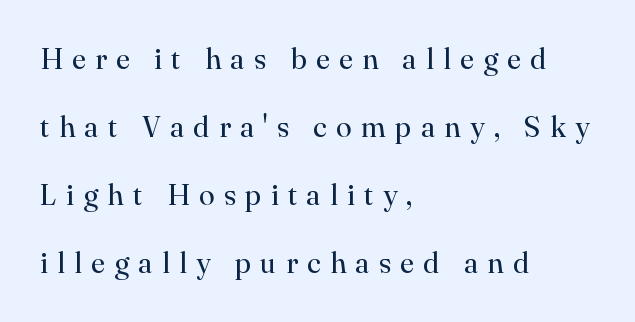
{"serif": "yes", "italic": "no", "bold": "no", "weight": "regular", "width": "normal", "stroke_contrast": "high", "x_height": "small", "monospaced": "no", "underline": "no", "align": "left", "line_spacing": "loose", "line_spacing_ratio": 2.35, "letter_spacing": "wide", "letter_spacing_em": 0.32, "glyph_px": 29}
